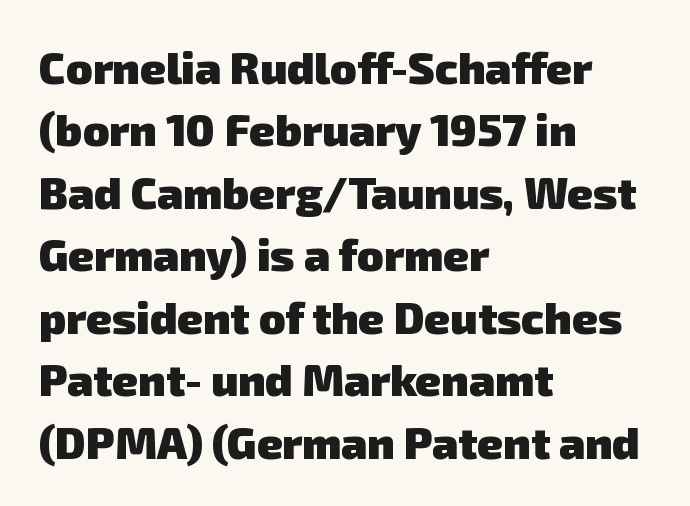
Q: Is the text bold? A: Yes.
Q: Is the typeface a serif or a sans-serif typeface? A: Sans-serif.
Q: Is the text underlined? A: No.
Q: How is the paragraph aligned? A: Left-aligned.
Q: Is the spacing between letters normal or unusually wide? A: Normal.
Q: Is the spacing between lines tight, normal or loose? A: Normal.
Q: Width (condensed, normal, or wide)? A: Normal.
Q: Stroke contrast? A: Low.
Q: x-height? A: Medium.
Q: Monospaced? A: No.
